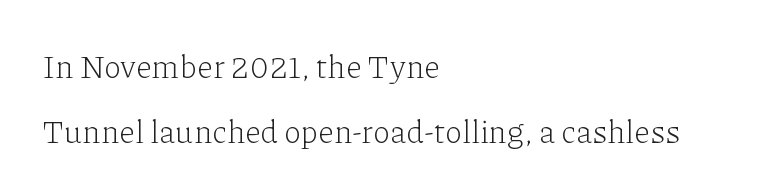
{"serif": "yes", "italic": "no", "bold": "no", "weight": "light", "width": "normal", "stroke_contrast": "low", "x_height": "medium", "monospaced": "no", "underline": "no", "align": "left", "line_spacing": "loose", "line_spacing_ratio": 2.04, "letter_spacing": "normal", "letter_spacing_em": 0.0, "glyph_px": 32}
